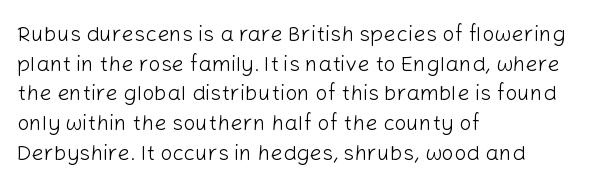
{"italic": "no", "bold": "no", "underline": "no", "align": "left", "line_spacing": "normal", "line_spacing_ratio": 1.35, "letter_spacing": "normal", "letter_spacing_em": 0.0, "glyph_px": 22}
